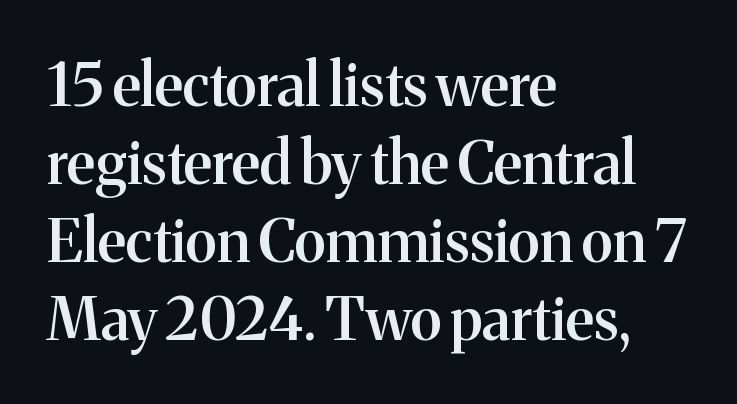
The image shows 59 px semibold serif type, upright; set left-aligned, normal line spacing (1.32x), normal letter spacing, not underlined; medium stroke contrast and a medium x-height.
